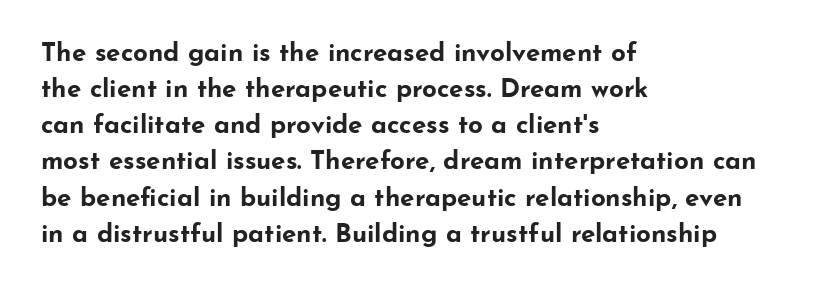
The image shows 26 px bold type, upright; set left-aligned, normal line spacing (1.39x), normal letter spacing, not underlined.
